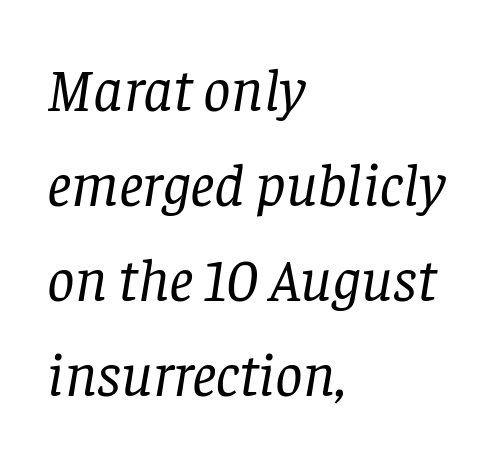
Regular leading. Words float on clear page, feet unadorned. You can tell it's italic because the verticals aren't actually vertical. Check where the strokes stop: tiny serifs finish them off. What stands out about the letter spacing? Nothing — it is the standard amount.
